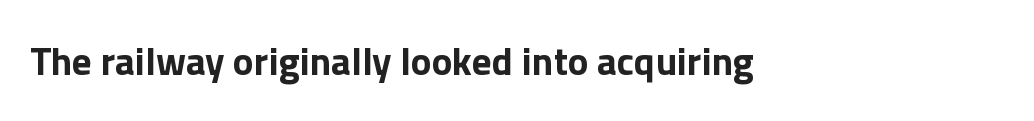
Upright lettering throughout. Is this a fixed-width face? No — the glyphs have proportional, varying widths. Each letter's strokes conclude bluntly, with no projecting serifs. Inter-character spacing is left at the font's built-in metrics.
